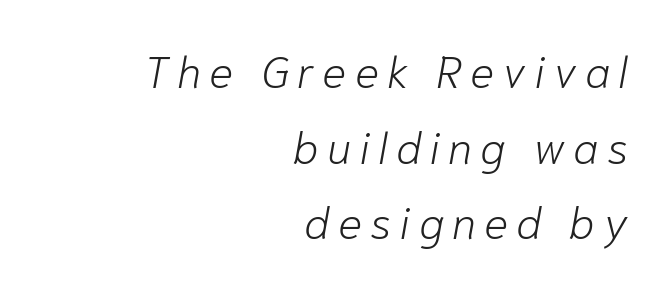
{"italic": "yes", "lean": "right", "slant_degrees": 10, "bold": "no", "weight": "light", "width": "normal", "stroke_contrast": "low", "x_height": "medium", "monospaced": "no", "underline": "no", "align": "right", "line_spacing": "normal", "line_spacing_ratio": 1.68, "glyph_px": 45}
